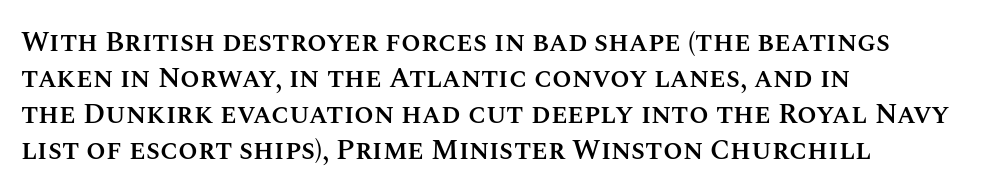
Students, observe: this is what conventionally led text looks like. Caption: multi-line text, flush left, ragged right. The line texture is even and compact thanks to regular tracking. Proportional: the letters do not fall into vertical columns. No italicization has been applied; the sample stays upright. Strokes here are thickened, but only to semibold level.
